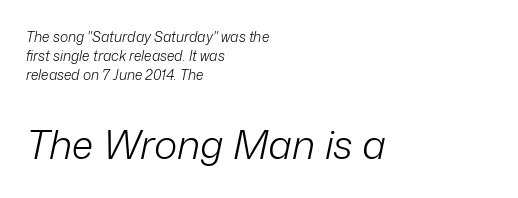
The image shows 40 px light type, italic (leaning right); set left-aligned, normal line spacing (1.35x), normal letter spacing, not underlined; the second (bottom) block is 2.86x larger; low stroke contrast and a medium x-height.
